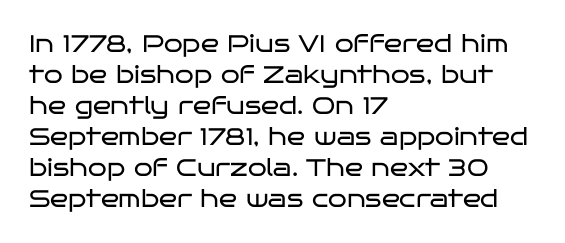
{"italic": "no", "bold": "no", "underline": "no", "align": "left", "line_spacing": "normal", "line_spacing_ratio": 1.29, "letter_spacing": "normal", "letter_spacing_em": 0.0, "glyph_px": 24}
